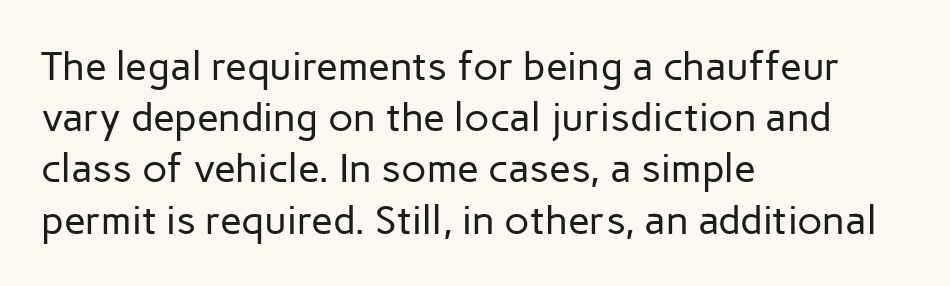
Horizontal alignment here is leftward, the default for most running prose. Evenly set lines give the paragraph a standard silhouette. Plain, unruled lines of type. The axis of the letterforms is exactly vertical.
